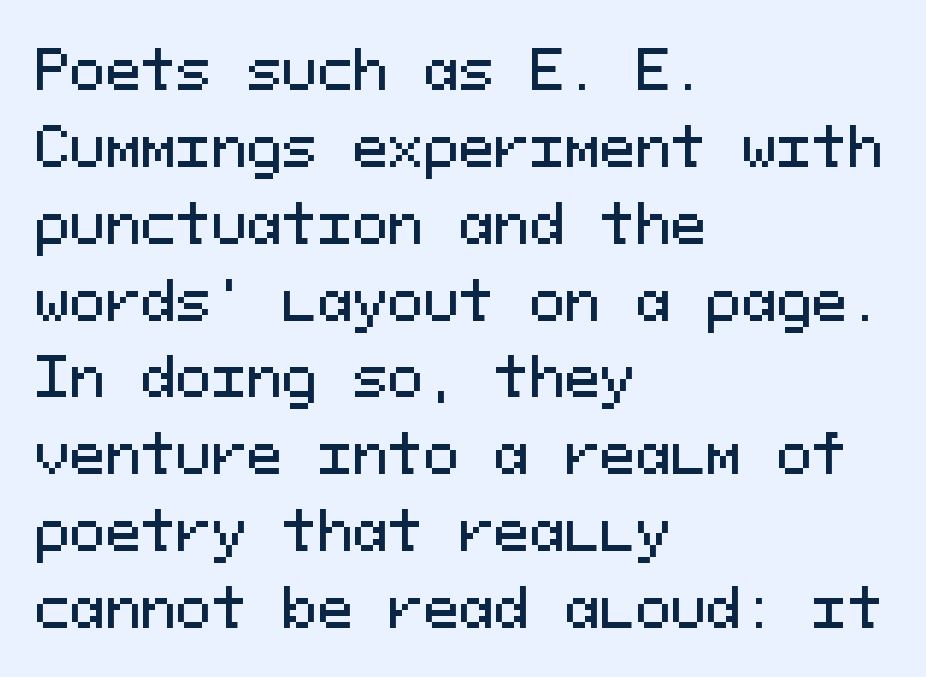
This rendering employs a face without finishing strokes, i.e., a sans-serif. Here the glyphs are tracked normally, forming tight word shapes. Reading down the column, the eye jumps a familiar distance to each next line. The baseline area is clear. Ascenders rise straight up at ninety degrees.
